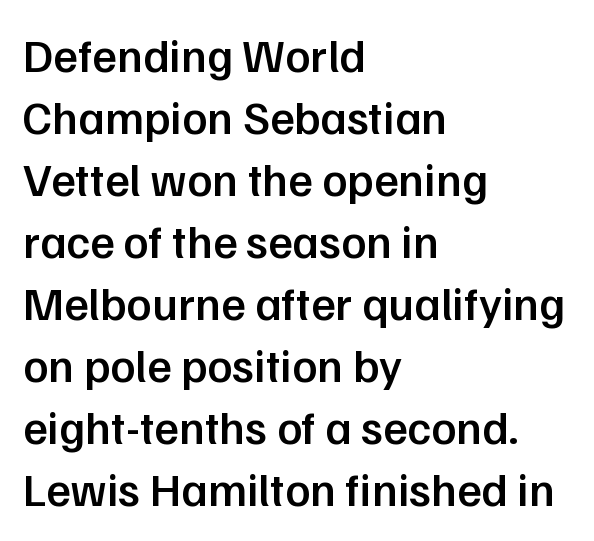
Q: Is the text bold? A: Semi-bold.
Q: Is the text italic (slanted)? A: No, it is upright.
Q: Is the typeface a serif or a sans-serif typeface? A: Sans-serif.
Q: Is the text underlined? A: No.
Q: How is the paragraph aligned? A: Left-aligned.
Q: Is the spacing between letters normal or unusually wide? A: Normal.
Q: Is the spacing between lines tight, normal or loose? A: Normal.
Q: Width (condensed, normal, or wide)? A: Normal.
Q: Stroke contrast? A: Low.
Q: x-height? A: Medium.
Q: Monospaced? A: No.
